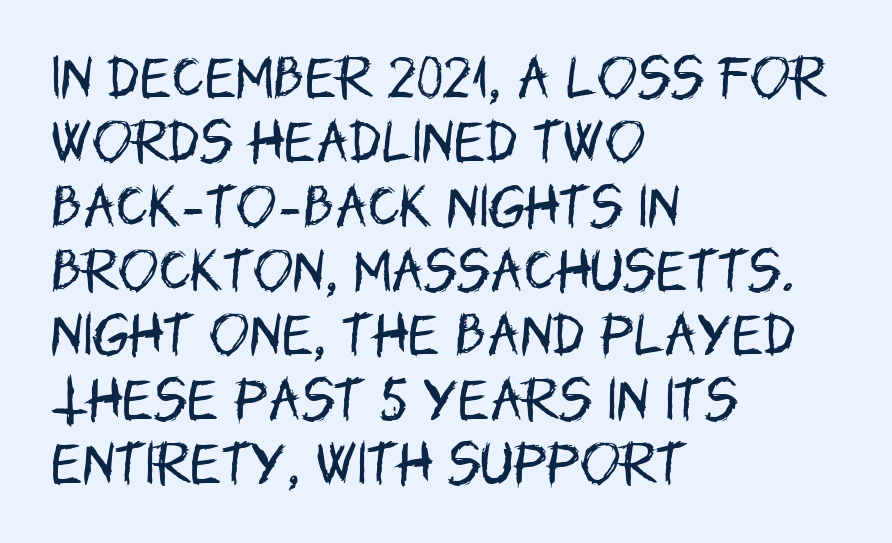
Q: Is the text bold? A: No.
Q: Is the text italic (slanted)? A: No, it is upright.
Q: Is the typeface a serif or a sans-serif typeface? A: Sans-serif.
Q: Is the text underlined? A: No.
Q: How is the paragraph aligned? A: Left-aligned.
Q: Is the spacing between letters normal or unusually wide? A: Normal.
Q: Is the spacing between lines tight, normal or loose? A: Normal.
Q: Width (condensed, normal, or wide)? A: Condensed.
Q: Stroke contrast? A: Low.
Q: x-height? A: Large.
Q: Monospaced? A: No.
